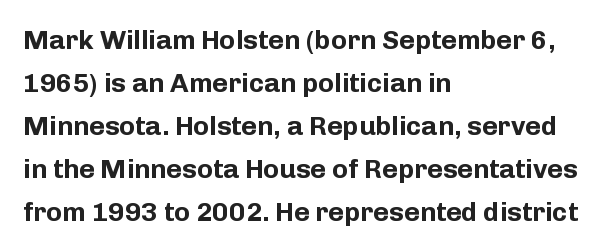
Q: Is the text bold? A: Yes.
Q: Is the text italic (slanted)? A: No, it is upright.
Q: Is the text underlined? A: No.
Q: How is the paragraph aligned? A: Left-aligned.
Q: Is the spacing between letters normal or unusually wide? A: Normal.
Q: Is the spacing between lines tight, normal or loose? A: Normal.
